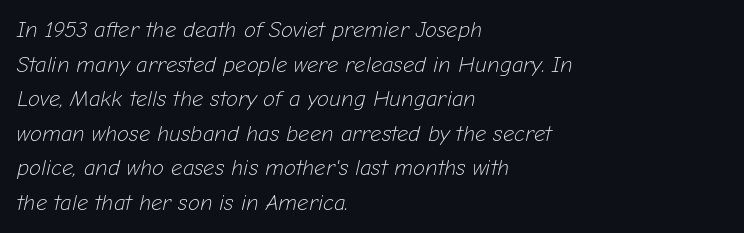
The image shows 22 px text type, italic (leaning right); set left-aligned, normal line spacing (1.57x), normal letter spacing, not underlined.
